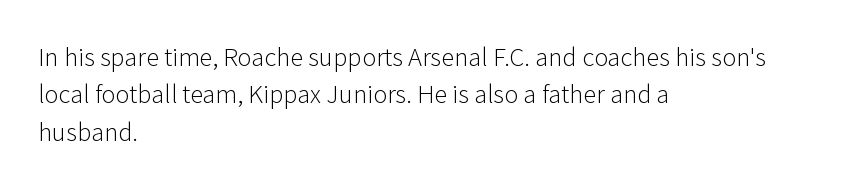
{"italic": "no", "bold": "no", "underline": "no", "align": "left", "line_spacing": "normal", "line_spacing_ratio": 1.56, "letter_spacing": "normal", "letter_spacing_em": 0.0, "glyph_px": 24}
